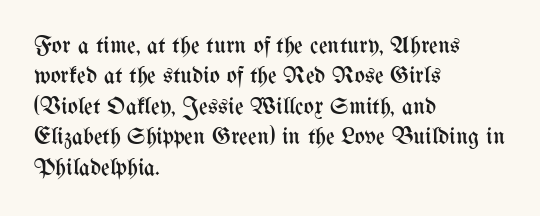
The type sits square on the baseline with zero lean. Only glyphs here, with clear space below each row. This sample is left-justified, so line endings fall wherever the words run out. Nothing unusual about the tracking: characters are spaced as the font intends. No extra ink here — the face is not bold.
